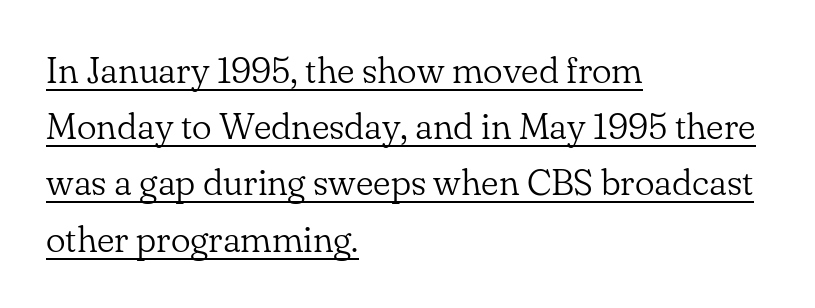
The image shows 37 px light serif type, upright; set left-aligned, normal line spacing (1.52x), normal letter spacing, underlined; low stroke contrast and a small x-height.
